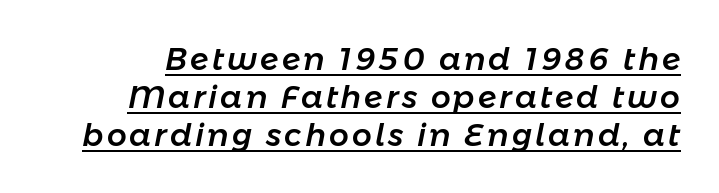
The passage shown is typed in a proportional face where columns would drift. In designer terms, the underline attribute is active on this setting. The text carries the slant typical of an italic or oblique font.
